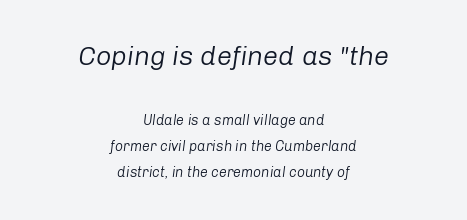
The gap between lines stays unmarked. Characters are canted at an angle relative to the baseline's perpendicular. Top chunk: large. Bottom chunk: small. No heavy texture on the line: the type isn't bold.
